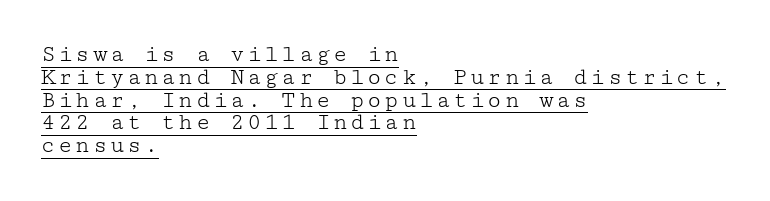
The rendering uses a small line-height, squeezing the rows. The paragraph has a hard left edge and a soft right edge. No letter is thick-stroked: the sample isn't bold. Designer's note — italics off, roman on.
